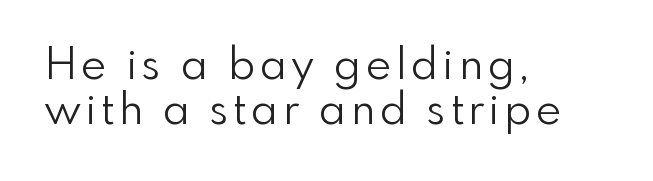
The rendering uses natural spacing where letterforms have individual widths. Examine the stroke ends and you'll find no serifs. Letters rest on an invisible, unmarked baseline. Stroke thickness stays within the range of a standard reading face or lighter.
